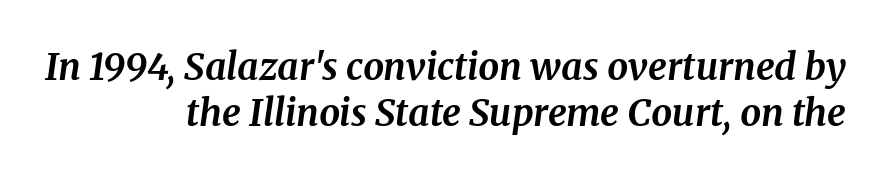
{"serif": "yes", "italic": "yes", "lean": "right", "slant_degrees": 8, "bold": "yes", "weight": "bold", "width": "normal", "stroke_contrast": "medium", "x_height": "medium", "monospaced": "no", "underline": "no", "align": "right", "line_spacing_ratio": 1.24, "letter_spacing": "normal", "letter_spacing_em": 0.0, "glyph_px": 37}
